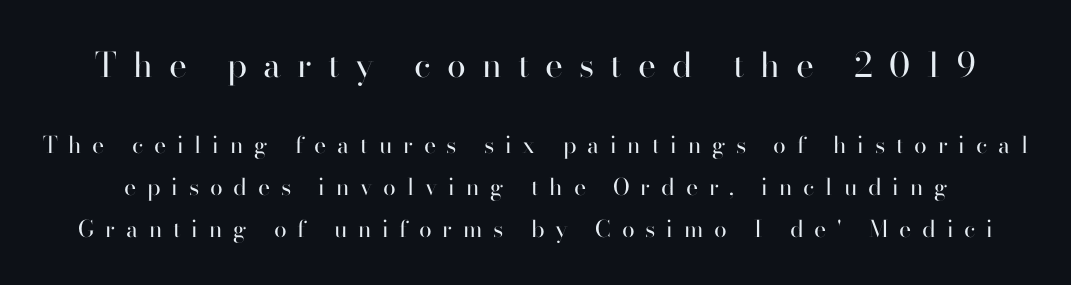
{"serif": "no", "italic": "no", "bold": "no", "weight": "regular", "width": "normal", "stroke_contrast": "high", "x_height": "small", "monospaced": "no", "underline": "no", "line_spacing_ratio": 1.82, "letter_spacing": "wide", "letter_spacing_em": 0.47, "larger_block": "first", "size_ratio": 1.48, "glyph_px": 34}
